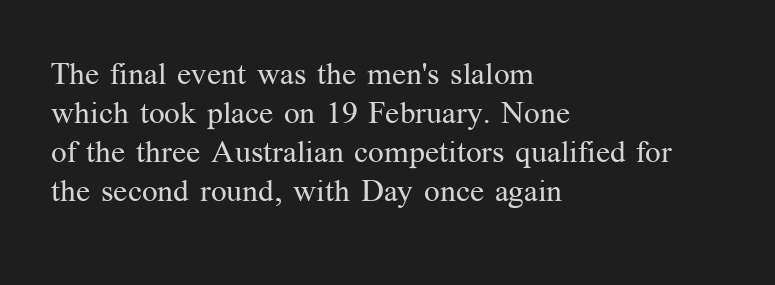
These glyphs show unthickened strokes, regular width or finer. This is the regular roman posture of the typeface. Classification — serif. Look at the tracking — it's just the regular setting, nothing added.
